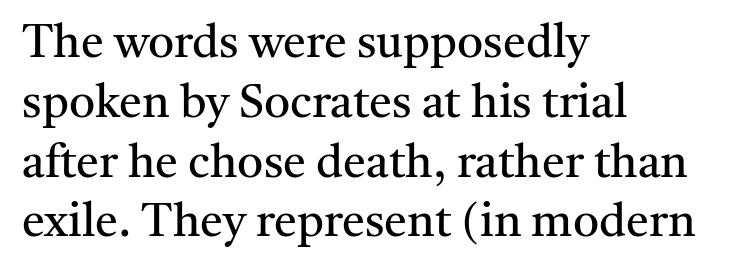
{"serif": "yes", "italic": "no", "bold": "no", "weight": "regular", "width": "normal", "stroke_contrast": "medium", "x_height": "medium", "monospaced": "no", "underline": "no", "align": "left", "line_spacing": "normal", "line_spacing_ratio": 1.3, "letter_spacing": "normal", "letter_spacing_em": 0.0, "glyph_px": 46}
